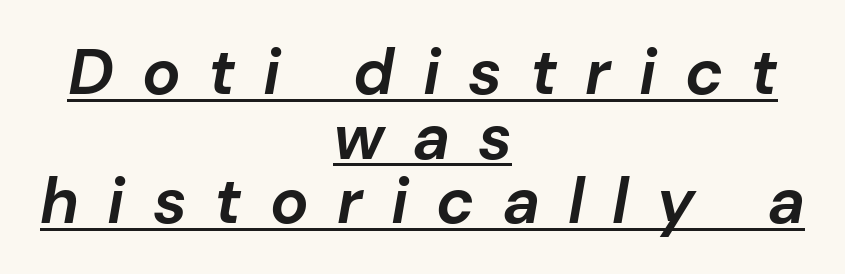
Q: Is the text bold? A: Yes.
Q: Is the text italic (slanted)? A: Yes, it leans right by about 10 degrees.
Q: Is the text underlined? A: Yes.
Q: How is the paragraph aligned? A: Centered.
Q: Is the spacing between letters normal or unusually wide? A: Unusually wide.
Q: Is the spacing between lines tight, normal or loose? A: Tight.
Q: Width (condensed, normal, or wide)? A: Normal.
Q: Stroke contrast? A: Low.
Q: x-height? A: Medium.
Q: Monospaced? A: No.
